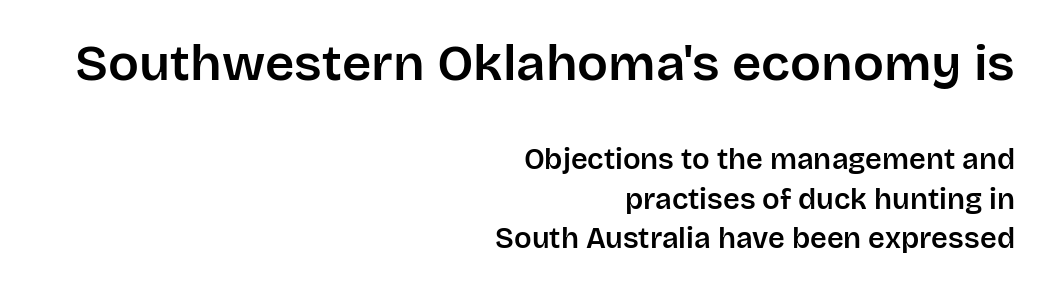
{"serif": "no", "italic": "no", "width": "normal", "stroke_contrast": "low", "x_height": "large", "monospaced": "no", "underline": "no", "align": "right", "line_spacing": "normal", "line_spacing_ratio": 1.36, "letter_spacing": "normal", "letter_spacing_em": 0.0, "larger_block": "first", "size_ratio": 1.76, "glyph_px": 51}
